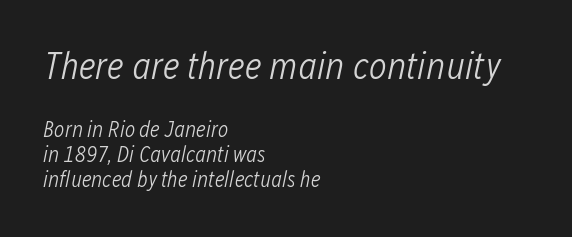
This rendering leaves character spacing at its baseline value. Regarding leading, the lines here are crowded together. Character size in the leading block exceeds that of the trailing block. Posture: slanted.
